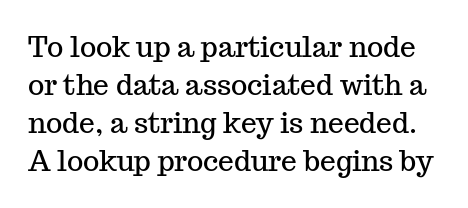
The image shows 28 px serif type, upright; set normal line spacing (1.36x), normal letter spacing, not underlined; medium stroke contrast and a medium x-height.
